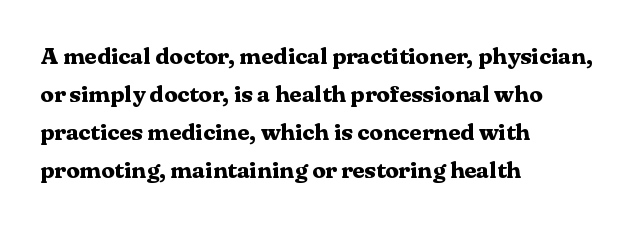
{"italic": "no", "bold": "yes", "underline": "no", "align": "left", "line_spacing": "normal", "line_spacing_ratio": 1.58, "letter_spacing": "normal", "letter_spacing_em": 0.0, "glyph_px": 24}
